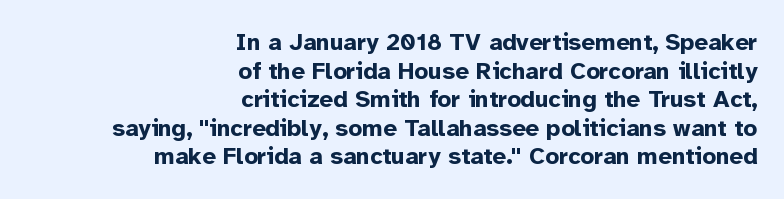
The image shows 24 px bold type, upright; set right-aligned, line spacing 1.19x, normal letter spacing, not underlined.
